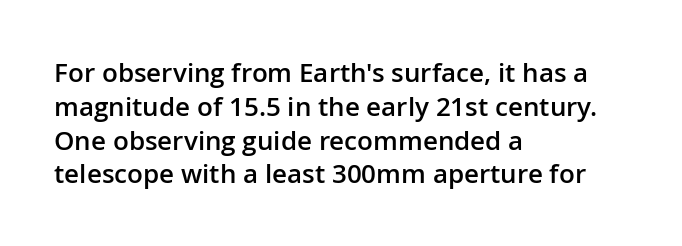
The image shows 26 px text type, upright; set left-aligned, normal line spacing (1.3x), normal letter spacing, not underlined.
